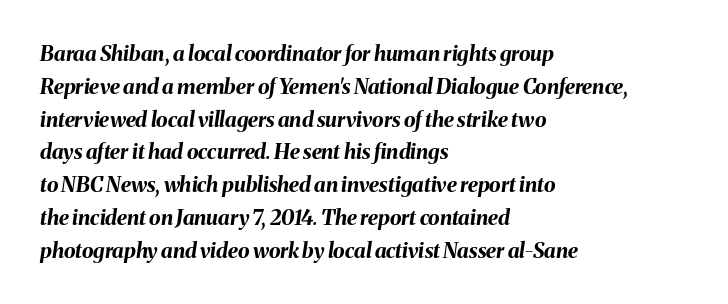
The space between consecutive lines is moderate. Each word holds together tightly as a unit, with standard inter-letter gaps. There's an unmistakable incline to the writing here. If you drew a ruler down the left edge, every line would touch it.
